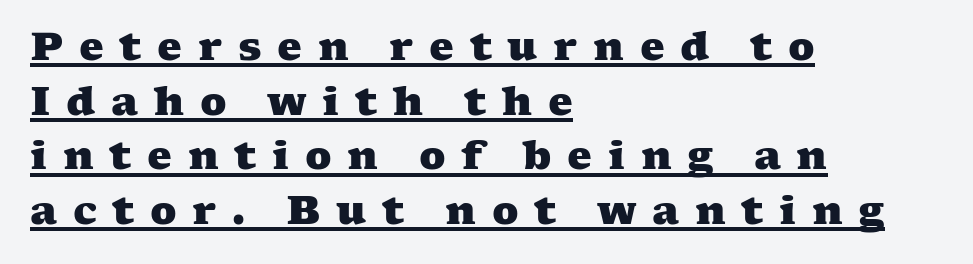
Q: Is the text bold? A: Yes.
Q: Is the typeface a serif or a sans-serif typeface? A: Serif.
Q: Is the text underlined? A: Yes.
Q: How is the paragraph aligned? A: Left-aligned.
Q: Is the spacing between letters normal or unusually wide? A: Unusually wide.
Q: Is the spacing between lines tight, normal or loose? A: Normal.
Q: Width (condensed, normal, or wide)? A: Wide.
Q: Stroke contrast? A: Medium.
Q: x-height? A: Medium.
Q: Monospaced? A: No.
